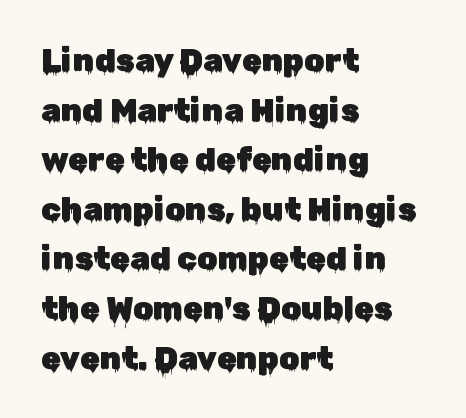
Normally led — the rows are evenly, conventionally spaced. The letters advance in unequal steps, a hallmark of proportional type. Honestly, the letter spacing is just normal — you wouldn't notice it. Short and long lines alike share a common starting point at left.
